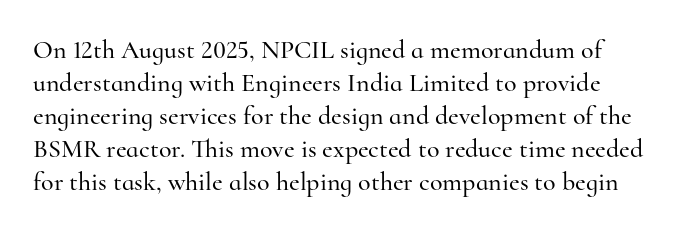
The image shows 26 px text type, upright; set normal line spacing (1.27x), normal letter spacing, not underlined.
